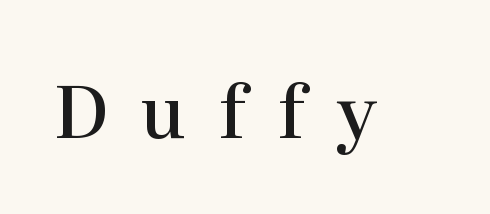
The image shows 72 px semibold serif type, upright; set unusually wide letter spacing (+0.44 em), not underlined; high stroke contrast and a medium x-height.
